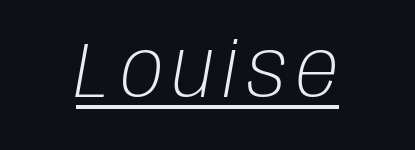
{"italic": "yes", "lean": "right", "slant_degrees": 10, "bold": "no", "weight": "light", "width": "condensed", "stroke_contrast": "low", "x_height": "large", "monospaced": "no", "underline": "yes", "glyph_px": 79}
